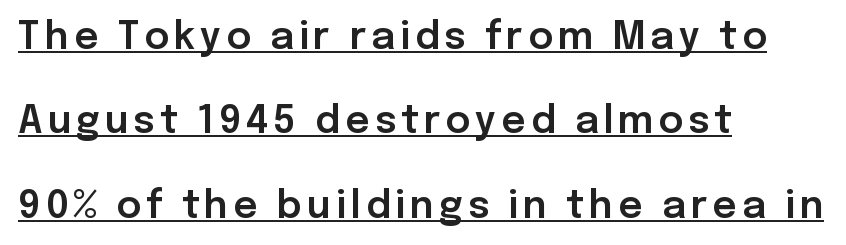
{"serif": "no", "italic": "no", "width": "normal", "stroke_contrast": "low", "x_height": "medium", "monospaced": "no", "underline": "yes", "align": "left", "line_spacing": "loose", "line_spacing_ratio": 2.22, "glyph_px": 38}
